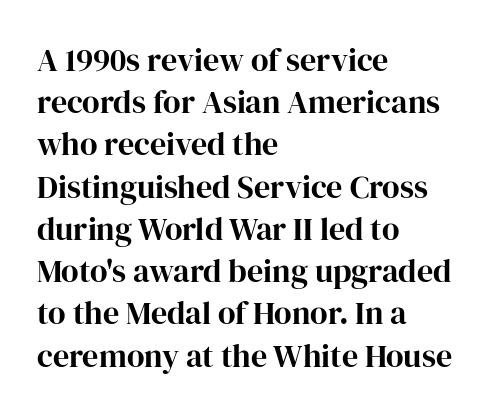
{"serif": "yes", "italic": "no", "bold": "yes", "weight": "bold", "width": "normal", "stroke_contrast": "high", "x_height": "medium", "monospaced": "no", "underline": "no", "align": "left", "line_spacing": "normal", "line_spacing_ratio": 1.32, "letter_spacing": "normal", "letter_spacing_em": 0.0, "glyph_px": 32}
